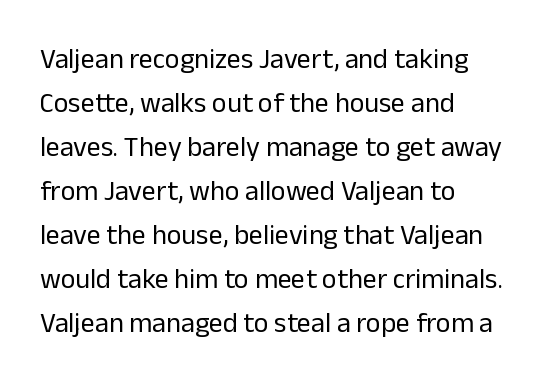
Q: Is the text bold? A: No.
Q: Is the text italic (slanted)? A: No, it is upright.
Q: Is the typeface a serif or a sans-serif typeface? A: Sans-serif.
Q: Is the text underlined? A: No.
Q: How is the paragraph aligned? A: Left-aligned.
Q: Is the spacing between letters normal or unusually wide? A: Normal.
Q: Is the spacing between lines tight, normal or loose? A: Normal.
Q: Width (condensed, normal, or wide)? A: Normal.
Q: Stroke contrast? A: Low.
Q: x-height? A: Medium.
Q: Monospaced? A: No.
